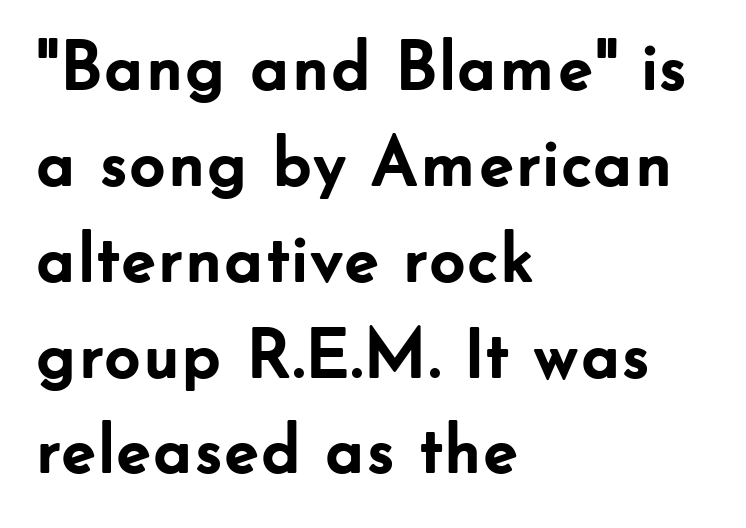
The image shows 71 px semibold sans-serif type, upright; set left-aligned, normal line spacing (1.35x), normal letter spacing, not underlined; low stroke contrast and a small x-height.
